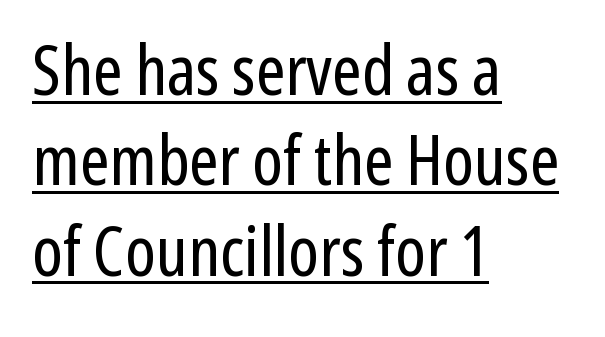
The image shows 70 px regular-weight, condensed sans-serif type, upright; set left-aligned, normal line spacing (1.29x), normal letter spacing, underlined; low stroke contrast and a medium x-height.
